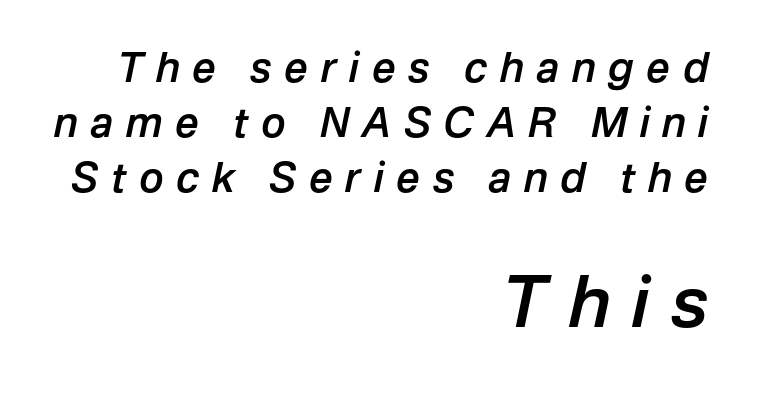
{"italic": "yes", "lean": "right", "slant_degrees": 12, "bold": "semi", "weight": "semibold", "width": "normal", "stroke_contrast": "low", "x_height": "medium", "monospaced": "no", "underline": "no", "align": "right", "line_spacing": "normal", "line_spacing_ratio": 1.34, "letter_spacing": "wide", "letter_spacing_em": 0.31, "larger_block": "second", "size_ratio": 1.73, "glyph_px": 71}
